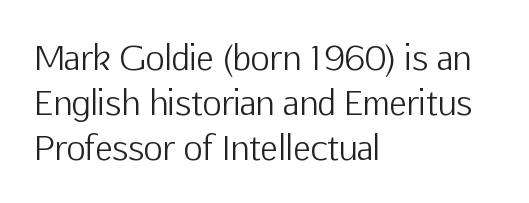
The image shows 33 px light sans-serif type, upright; set left-aligned, normal line spacing (1.36x), normal letter spacing, not underlined; low stroke contrast and a medium x-height.
